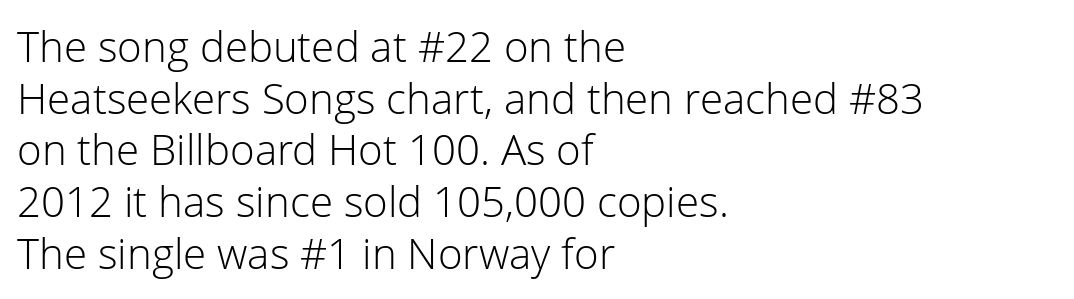
The image shows 42 px light sans-serif type, upright; set left-aligned, line spacing 1.23x, normal letter spacing, not underlined; low stroke contrast and a medium x-height.
